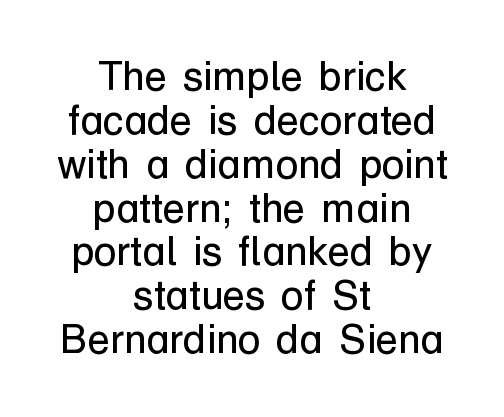
The image shows 41 px regular-weight sans-serif type, upright; set centered, tight line spacing (1.07x), normal letter spacing, not underlined; low stroke contrast and a medium x-height.
